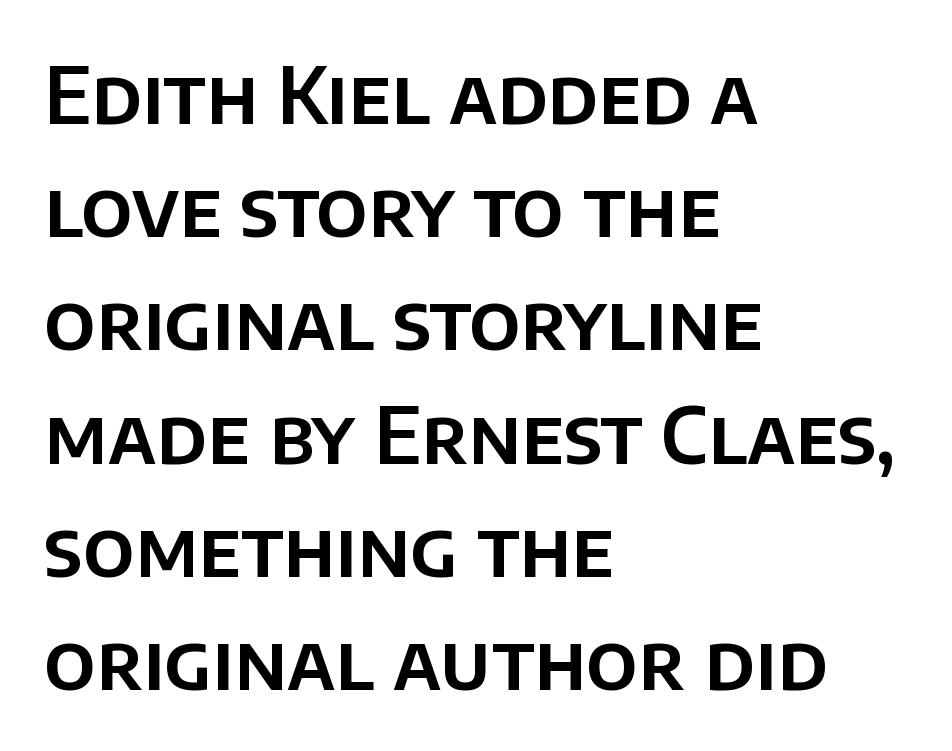
Looks like regular typesetting: each glyph gets only the width it needs. Line starts are locked; line ends wander. Rows of type keep a routine distance in the vertical direction. How are the letters spaced? Ordinarily, with no added tracking. The lettering holds an erect, upright posture throughout. A typesetter would label this face a sans.
